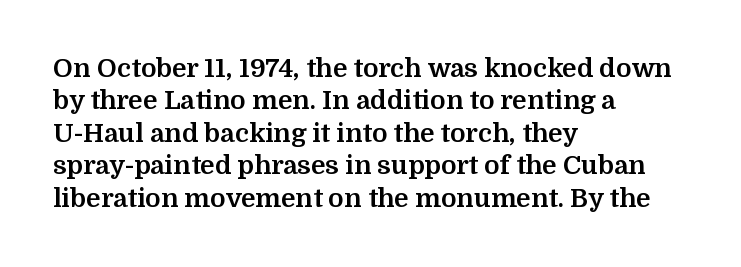
Interline gaps are of average width in this sample. Words float on clear page, feet unadorned. Weight check: bold — yes, fully. These lines were composed using upright roman letters.
